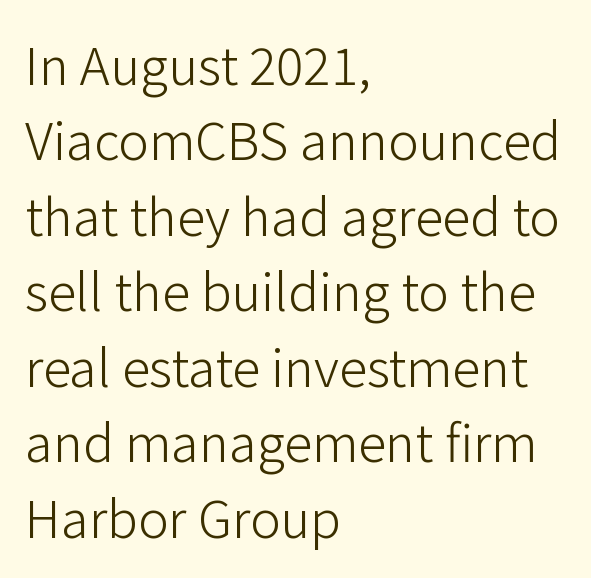
It's the straight-up-and-down kind of type. Layout note: lines flush left. The typesetting does not lean heavy: it is not bold. One glance says typical: line gaps are just what's usual. Standard letterfit; no display-style spreading of the glyphs. A bare baseline throughout the passage.
